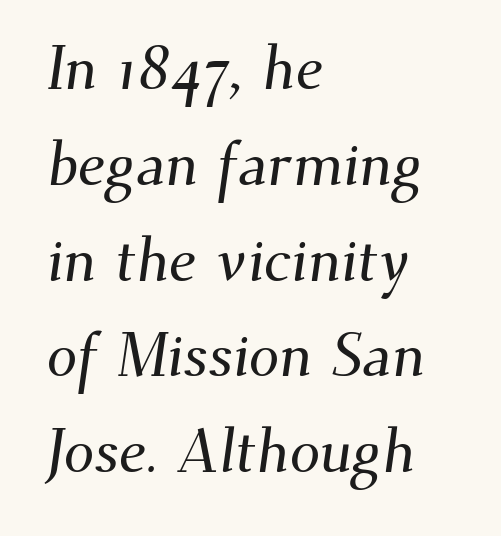
{"serif": "yes", "width": "normal", "stroke_contrast": "medium", "x_height": "small", "monospaced": "no", "underline": "no", "align": "left", "line_spacing": "normal", "line_spacing_ratio": 1.57, "letter_spacing": "normal", "letter_spacing_em": 0.0, "glyph_px": 61}
